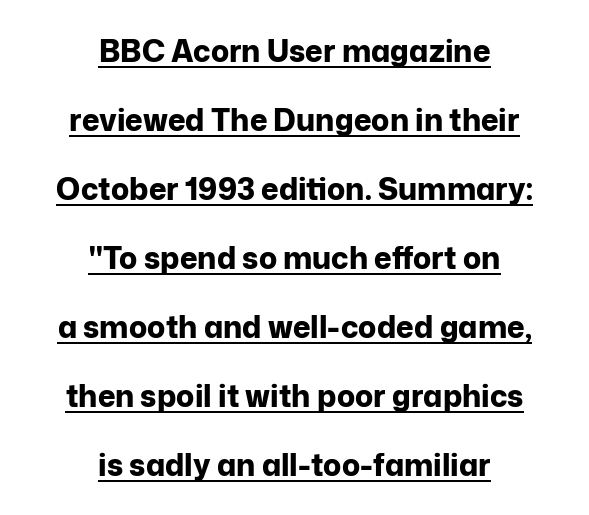
{"serif": "no", "italic": "no", "bold": "yes", "weight": "bold", "width": "normal", "stroke_contrast": "low", "x_height": "medium", "monospaced": "no", "underline": "yes", "align": "center", "line_spacing": "loose", "line_spacing_ratio": 2.3, "letter_spacing": "normal", "letter_spacing_em": 0.0, "glyph_px": 30}
